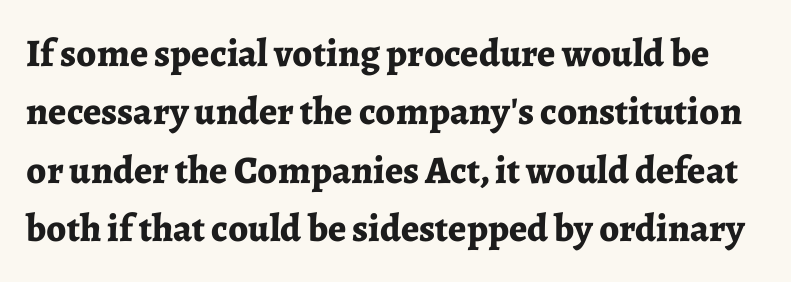
The image shows 39 px bold serif type, upright; set normal line spacing (1.5x), normal letter spacing, not underlined; low stroke contrast and a medium x-height.
